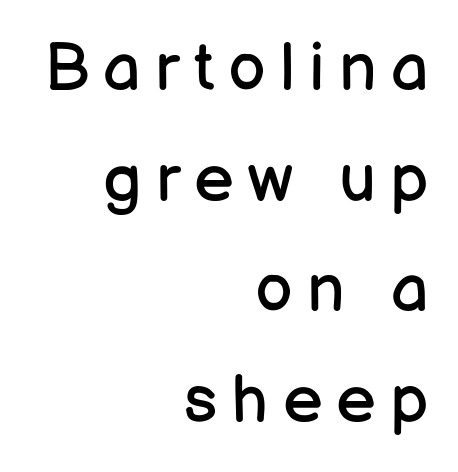
Q: Is the text bold? A: No.
Q: Is the text italic (slanted)? A: No, it is upright.
Q: Is the typeface a serif or a sans-serif typeface? A: Sans-serif.
Q: Is the text underlined? A: No.
Q: How is the paragraph aligned? A: Right-aligned.
Q: Is the spacing between letters normal or unusually wide? A: Unusually wide.
Q: Is the spacing between lines tight, normal or loose? A: Normal.
Q: Width (condensed, normal, or wide)? A: Normal.
Q: Stroke contrast? A: Low.
Q: x-height? A: Medium.
Q: Monospaced? A: No.
